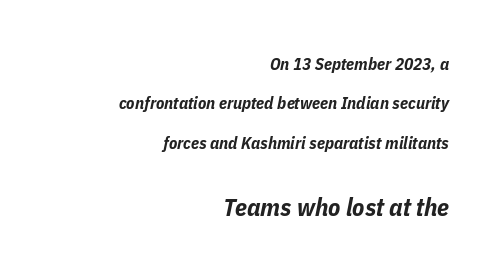
{"italic": "yes", "lean": "right", "slant_degrees": 11, "bold": "yes", "underline": "no", "align": "right", "line_spacing": "loose", "line_spacing_ratio": 2.32, "letter_spacing": "normal", "letter_spacing_em": 0.0, "larger_block": "second", "size_ratio": 1.47, "glyph_px": 25}
